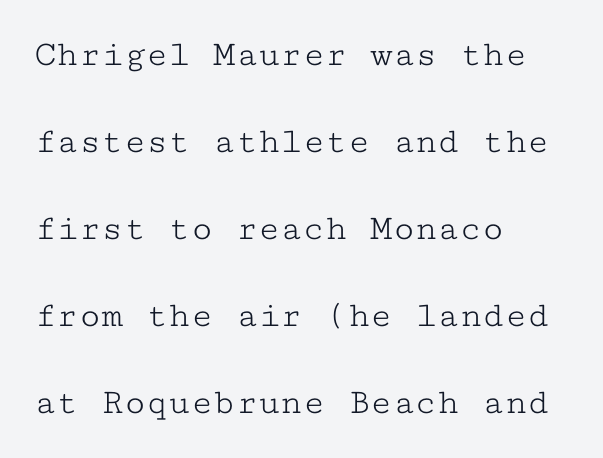
The image shows 37 px light, wide serif type, upright, monospaced; set left-aligned, loose line spacing (2.35x), normal letter spacing, not underlined; low stroke contrast and a medium x-height.
